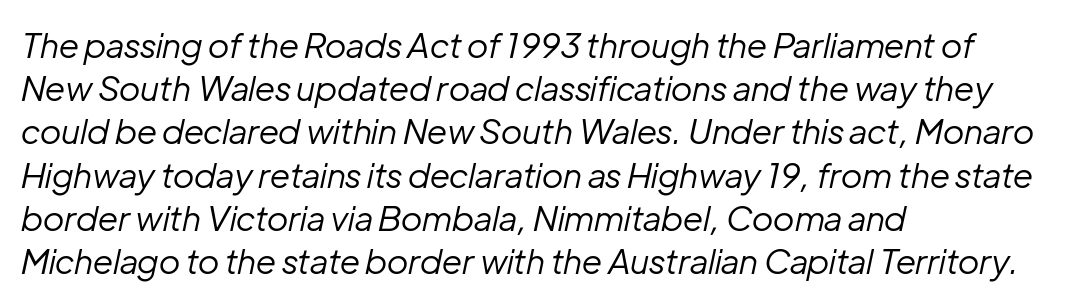
The image shows 34 px regular-weight type, italic (leaning right); set left-aligned, normal line spacing (1.27x), normal letter spacing, not underlined; low stroke contrast and a medium x-height.
